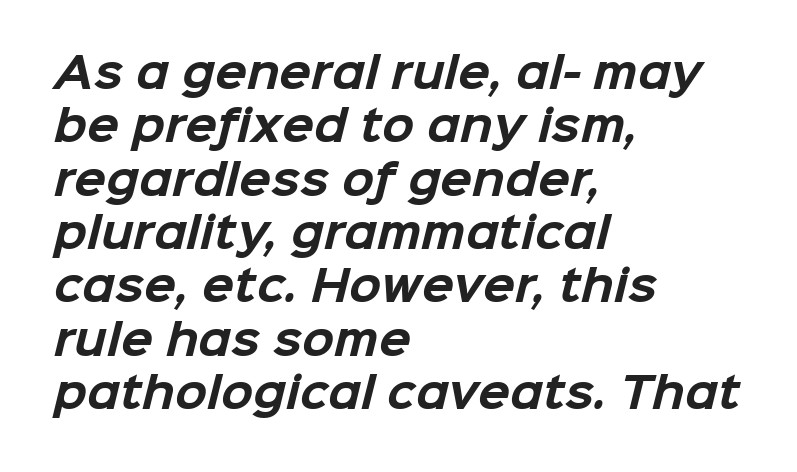
Caption: multi-line text, flush left, ragged right. Students, this is bold: see how much ink each stroke carries. Reading down the column, the eye jumps a familiar distance to each next line. Serif or sans? Sans — the stroke terminals are bare. Is this a fixed-width face? No — the glyphs have proportional, varying widths.
